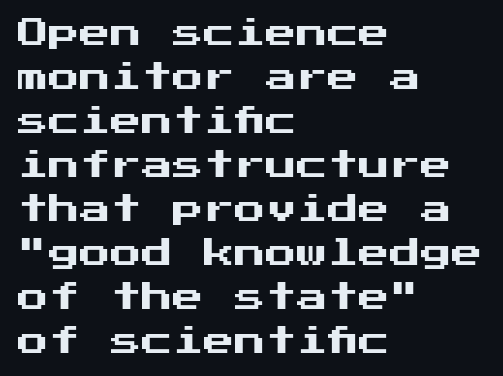
Plain, unruled lines of type. Nothing unusual about the tracking: characters are spaced as the font intends. Is there any slant? The stems are plumb. The typeface chosen for these lines omits serifs. The text block is weighted toward the left margin, trailing off unevenly rightward.
